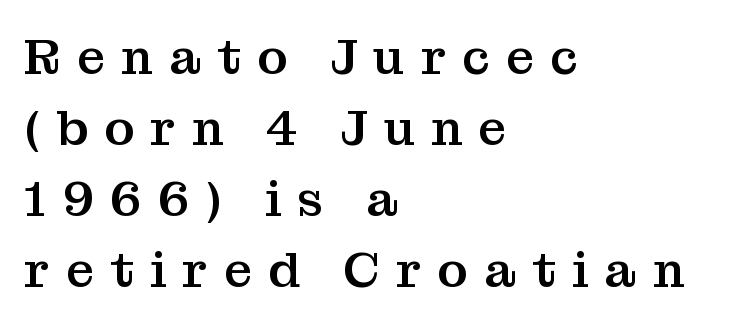
Q: Is the text italic (slanted)? A: No, it is upright.
Q: Is the typeface a serif or a sans-serif typeface? A: Serif.
Q: Is the text underlined? A: No.
Q: How is the paragraph aligned? A: Left-aligned.
Q: Is the spacing between letters normal or unusually wide? A: Unusually wide.
Q: Is the spacing between lines tight, normal or loose? A: Normal.
Q: Width (condensed, normal, or wide)? A: Normal.
Q: Stroke contrast? A: Medium.
Q: x-height? A: Medium.
Q: Monospaced? A: No.
